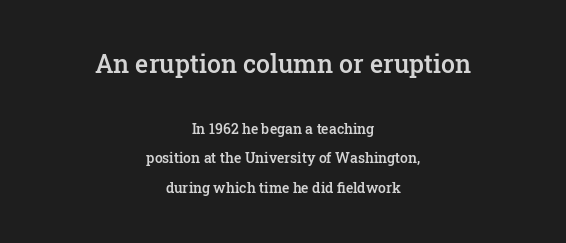
Q: Is the text bold? A: Semi-bold.
Q: Is the text italic (slanted)? A: No, it is upright.
Q: Is the text underlined? A: No.
Q: How is the paragraph aligned? A: Centered.
Q: Is the spacing between letters normal or unusually wide? A: Normal.
Q: Is the spacing between lines tight, normal or loose? A: Loose.
Q: Which block of text is set in a larger size, the first (top) or the second (bottom)? A: The first (top) one.
